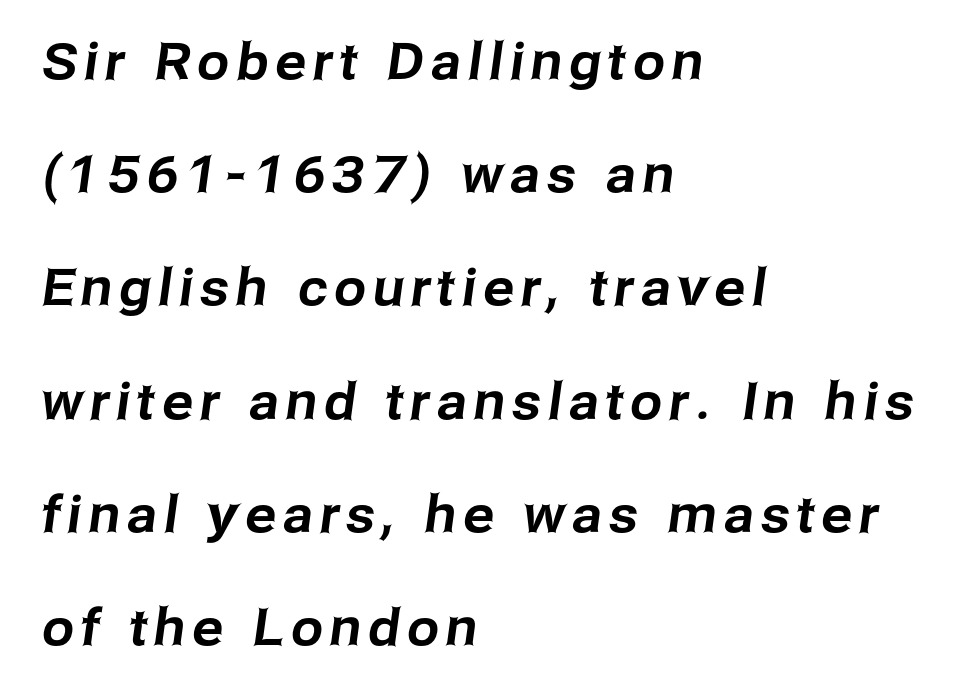
{"serif": "no", "width": "normal", "stroke_contrast": "low", "x_height": "medium", "monospaced": "no", "underline": "no", "align": "left", "line_spacing": "loose", "line_spacing_ratio": 2.22, "glyph_px": 51}
